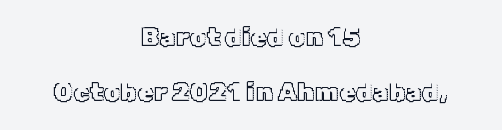
Q: Is the text italic (slanted)? A: No, it is upright.
Q: Is the text underlined? A: No.
Q: How is the paragraph aligned? A: Centered.
Q: Is the spacing between letters normal or unusually wide? A: Normal.
Q: Is the spacing between lines tight, normal or loose? A: Loose.
